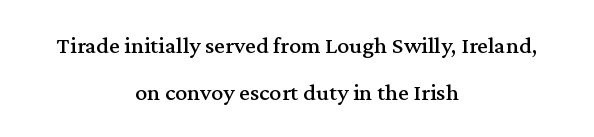
The passage shown is not underscored anywhere. Reading down the block, each line starts at a different indent, mirrored at its end. What stands out about the letter spacing? Nothing — it is the standard amount. Baseline-to-baseline distance is far greater than the letter height. Does the lettering tilt? It doesn't — this is upright.
